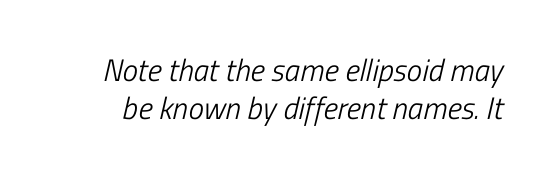
{"italic": "yes", "lean": "right", "slant_degrees": 13, "bold": "no", "weight": "light", "width": "condensed", "stroke_contrast": "low", "x_height": "medium", "monospaced": "no", "underline": "no", "line_spacing_ratio": 1.22, "letter_spacing": "normal", "letter_spacing_em": 0.0, "glyph_px": 31}
